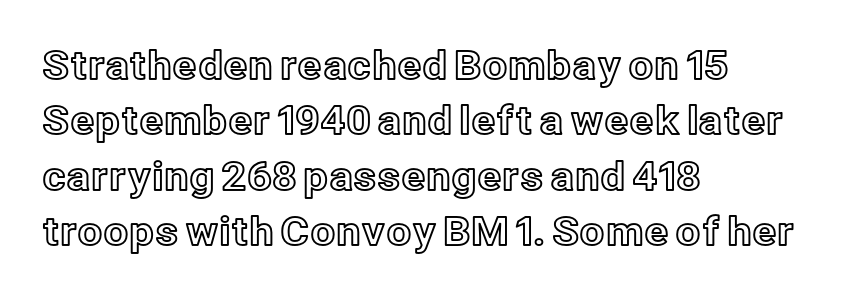
{"italic": "no", "width": "normal", "x_height": "medium", "monospaced": "no", "underline": "no", "align": "left", "line_spacing": "normal", "line_spacing_ratio": 1.42, "letter_spacing": "normal", "letter_spacing_em": 0.0, "glyph_px": 39}
